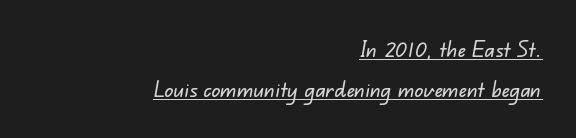
{"underline": "yes", "align": "right", "line_spacing_ratio": 1.82, "letter_spacing": "normal", "letter_spacing_em": 0.0, "glyph_px": 22}
